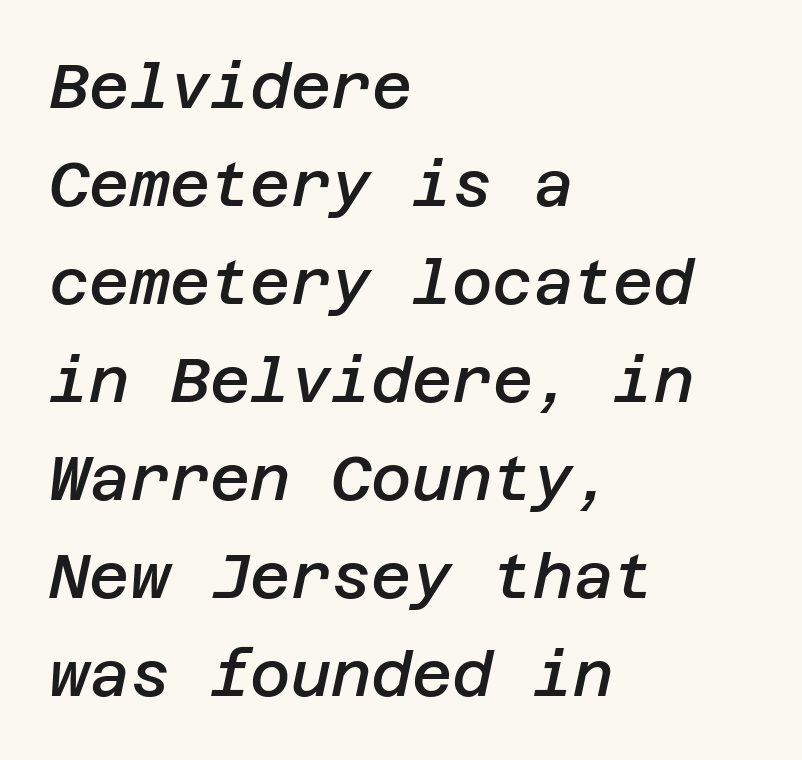
{"italic": "yes", "lean": "right", "slant_degrees": 12, "bold": "semi", "weight": "semibold", "width": "normal", "stroke_contrast": "low", "x_height": "large", "underline": "no", "align": "left", "line_spacing": "normal", "line_spacing_ratio": 1.58, "letter_spacing": "normal", "letter_spacing_em": 0.0, "glyph_px": 62}
